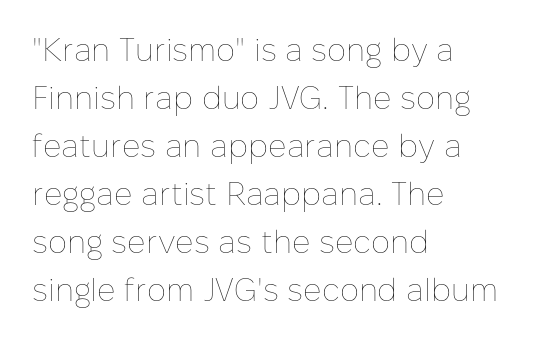
{"italic": "no", "bold": "no", "weight": "thin", "width": "normal", "stroke_contrast": "low", "x_height": "medium", "monospaced": "no", "underline": "no", "align": "left", "line_spacing": "normal", "line_spacing_ratio": 1.5, "letter_spacing": "normal", "letter_spacing_em": 0.0, "glyph_px": 32}
